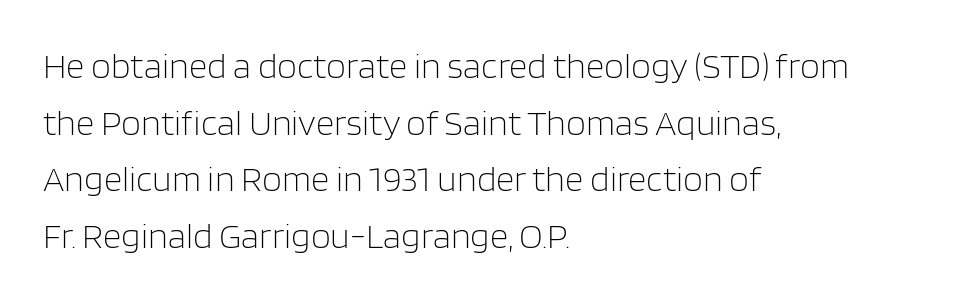
The image shows 36 px light sans-serif type, upright; set left-aligned, normal line spacing (1.57x), normal letter spacing, not underlined; low stroke contrast and a large x-height.
